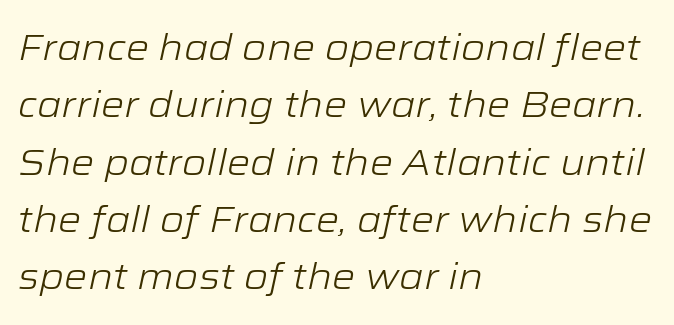
Q: Is the text bold? A: No.
Q: Is the text italic (slanted)? A: Yes, it leans right by about 12 degrees.
Q: Is the text underlined? A: No.
Q: How is the paragraph aligned? A: Left-aligned.
Q: Is the spacing between letters normal or unusually wide? A: Normal.
Q: Is the spacing between lines tight, normal or loose? A: Normal.
Q: Width (condensed, normal, or wide)? A: Wide.
Q: Stroke contrast? A: Low.
Q: x-height? A: Medium.
Q: Monospaced? A: No.
